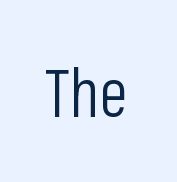
The typography opts for an upright posture over an oblique one. Nothing unusual about the tracking: characters are spaced as the font intends. No extra ink here — the face is not bold. Here the designer chose a conventional face with non-uniform glyph widths. The passage shown is not underscored anywhere.
